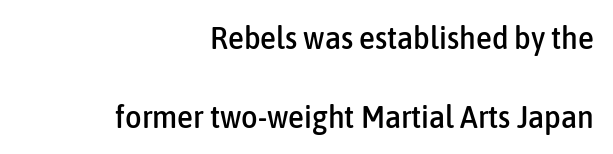
Q: Is the text italic (slanted)? A: No, it is upright.
Q: Is the typeface a serif or a sans-serif typeface? A: Sans-serif.
Q: Is the text underlined? A: No.
Q: How is the paragraph aligned? A: Right-aligned.
Q: Is the spacing between letters normal or unusually wide? A: Normal.
Q: Is the spacing between lines tight, normal or loose? A: Loose.
Q: Width (condensed, normal, or wide)? A: Condensed.
Q: Stroke contrast? A: Low.
Q: x-height? A: Medium.
Q: Monospaced? A: No.
